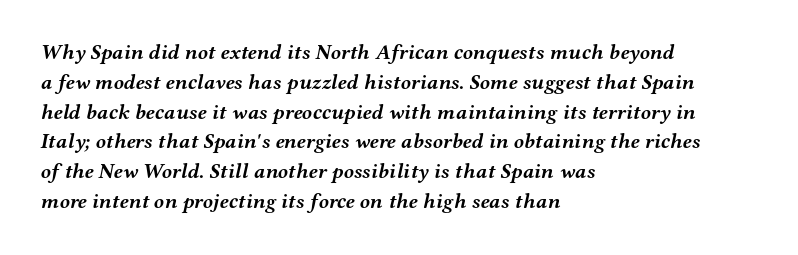
Q: Is the text bold? A: Yes.
Q: Is the text italic (slanted)? A: Yes, it leans right by about 12 degrees.
Q: Is the text underlined? A: No.
Q: How is the paragraph aligned? A: Left-aligned.
Q: Is the spacing between letters normal or unusually wide? A: Normal.
Q: Is the spacing between lines tight, normal or loose? A: Normal.
